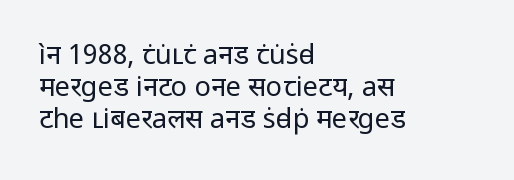
{"italic": "no", "bold": "no", "underline": "no", "align": "left", "line_spacing_ratio": 1.19, "letter_spacing": "normal", "letter_spacing_em": 0.0, "glyph_px": 27}
